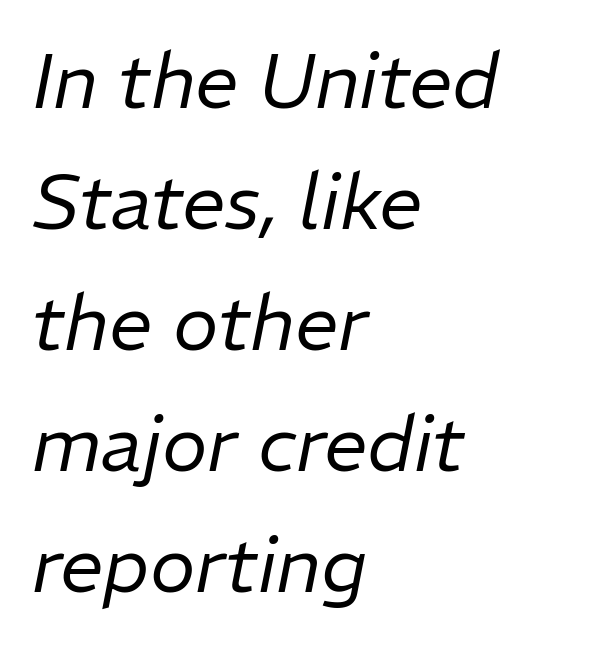
The face used here is proportionally spaced, like ordinary book or web type. Nothing unusual about the tracking: characters are spaced as the font intends. Is this a heavy cut? Hardly; it is regular or lighter. In terms of posture, this sample is oblique.
